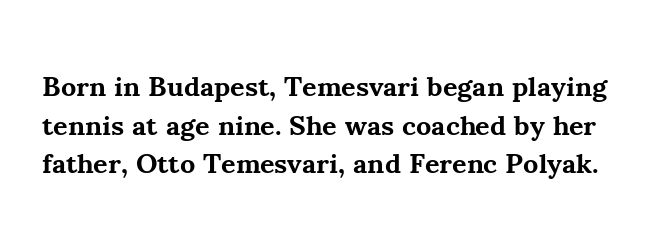
Q: Is the text bold? A: Yes.
Q: Is the text italic (slanted)? A: No, it is upright.
Q: Is the typeface a serif or a sans-serif typeface? A: Serif.
Q: Is the text underlined? A: No.
Q: Is the spacing between letters normal or unusually wide? A: Normal.
Q: Is the spacing between lines tight, normal or loose? A: Normal.
Q: Width (condensed, normal, or wide)? A: Normal.
Q: Stroke contrast? A: Medium.
Q: x-height? A: Small.
Q: Monospaced? A: No.
